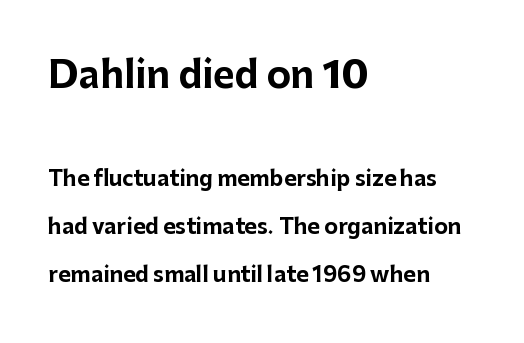
A roman cut, with each character standing at attention. The rendering uses natural spacing where letterforms have individual widths. These two chunks differ in scale, with the top chunk taking the larger measure. Chunky letters — that's bold for sure.
